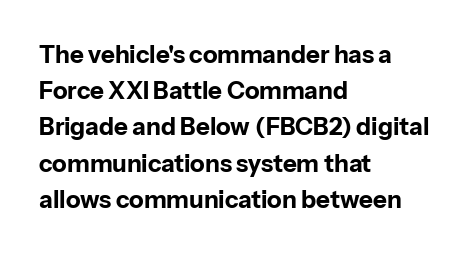
The vertical gap from one line to the next is medium. In terms of posture, this sample is upright. Look at the stroke-to-counter ratio: heavy, a bold. Clear beneath every line of the passage. Casual observation: everything's shoved over to the left. You could call the tracking neutral — neither tight nor loose.
